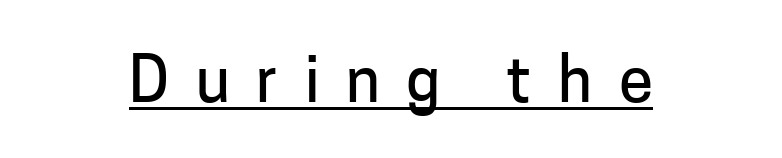
{"serif": "no", "italic": "no", "width": "normal", "stroke_contrast": "low", "x_height": "medium", "monospaced": "no", "underline": "yes", "align": "center", "letter_spacing": "wide", "letter_spacing_em": 0.43, "glyph_px": 62}
